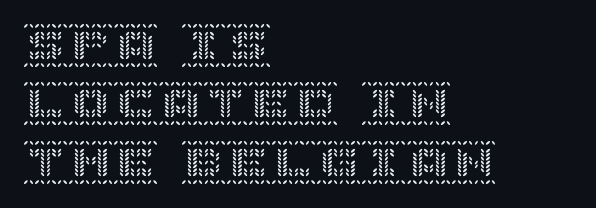
The image shows 45 px text type, upright; set left-aligned, normal line spacing (1.3x), normal letter spacing, not underlined; a large x-height.
